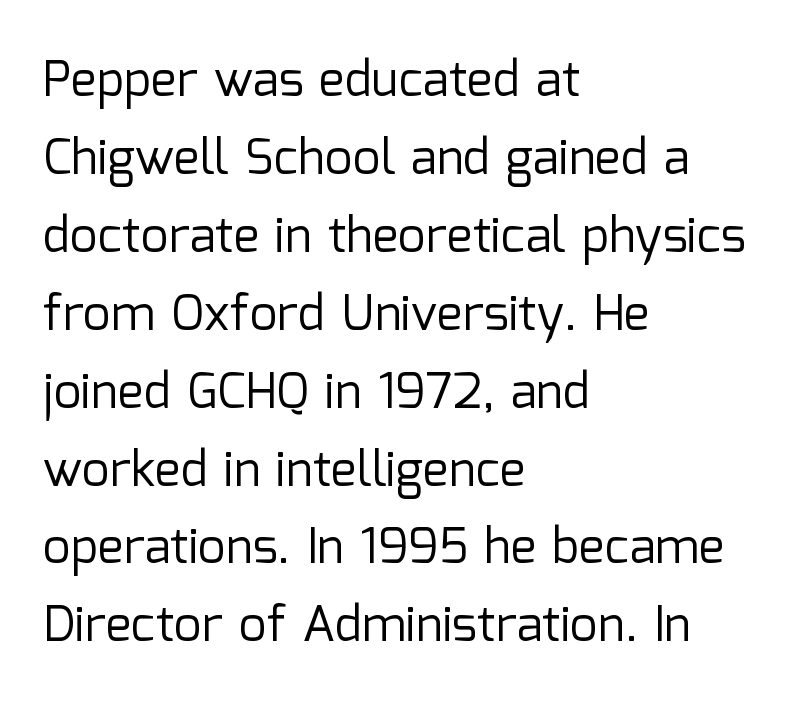
Think standard paragraph weight, or any step lighter than that. The space directly below the letters is spotless. Spacing verdict: proportional, widths tailored to each character. If you drew a line through each stem, it would be perfectly vertical.
